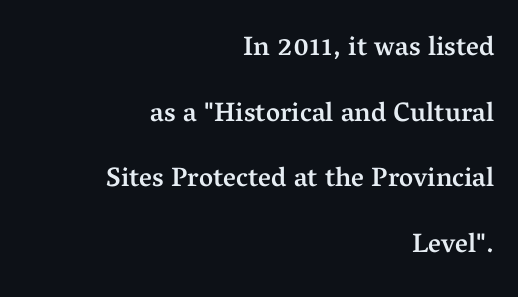
Every letter is mildly thick-stroked: semibold rather than bold. Each row of text sits above clean, open space. A typesetter would call this zero additional tracking. How would I describe the line gaps? Wide and relaxed. A roman cut, with each character standing at attention. Casual observation: everything's shoved over to the right.
